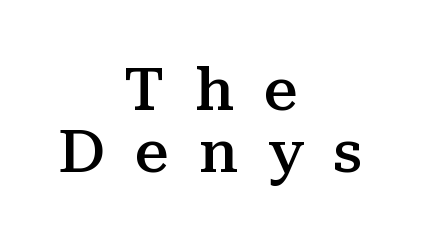
{"serif": "yes", "italic": "no", "bold": "semi", "weight": "semibold", "width": "normal", "stroke_contrast": "medium", "x_height": "medium", "monospaced": "no", "underline": "no", "align": "center", "line_spacing": "tight", "line_spacing_ratio": 1.03, "letter_spacing": "wide", "letter_spacing_em": 0.5, "glyph_px": 60}
